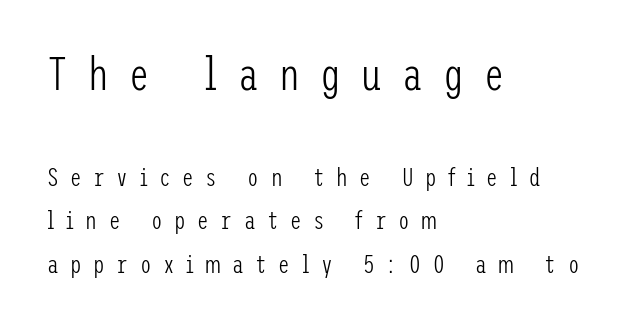
Q: Is the text bold? A: No.
Q: Is the text italic (slanted)? A: No, it is upright.
Q: Is the typeface a serif or a sans-serif typeface? A: Sans-serif.
Q: Is the text underlined? A: No.
Q: How is the paragraph aligned? A: Left-aligned.
Q: Is the spacing between letters normal or unusually wide? A: Unusually wide.
Q: Is the spacing between lines tight, normal or loose? A: Normal.
Q: Which block of text is set in a larger size, the first (top) or the second (bottom)? A: The first (top) one.
Q: Width (condensed, normal, or wide)? A: Condensed.
Q: Stroke contrast? A: Low.
Q: x-height? A: Medium.
